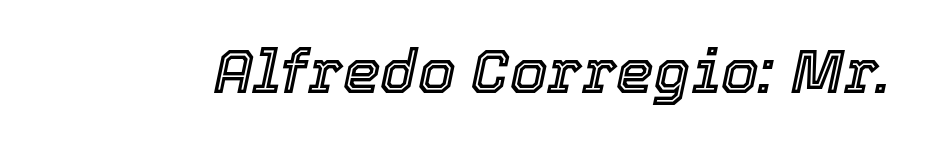
The image shows 60 px text type, italic (leaning right); set normal letter spacing, not underlined; a medium x-height.
